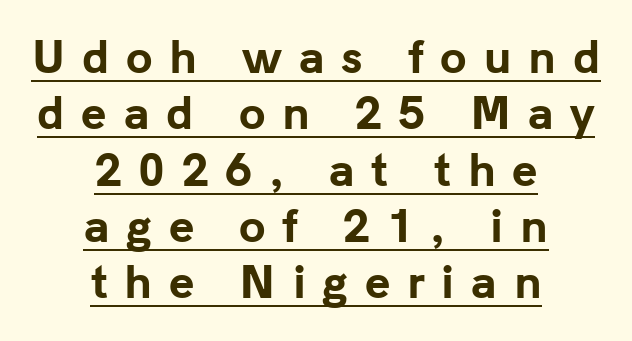
Q: Is the text bold? A: Yes.
Q: Is the text italic (slanted)? A: No, it is upright.
Q: Is the typeface a serif or a sans-serif typeface? A: Sans-serif.
Q: Is the text underlined? A: Yes.
Q: How is the paragraph aligned? A: Centered.
Q: Is the spacing between letters normal or unusually wide? A: Unusually wide.
Q: Is the spacing between lines tight, normal or loose? A: Normal.
Q: Width (condensed, normal, or wide)? A: Normal.
Q: Stroke contrast? A: Low.
Q: x-height? A: Medium.
Q: Monospaced? A: No.
